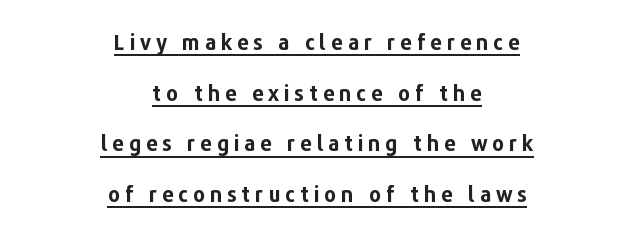
The tracking reads as deliberately expanded to a designer's eye. The type sits square on the baseline with zero lean. Descenders here cross a horizontal rule under the line. The rendering positions every line midway between the sides.
